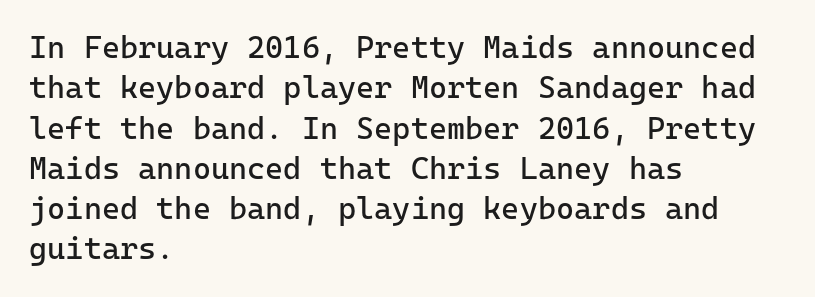
The image shows 31 px regular-weight sans-serif type, upright; set left-aligned, normal line spacing (1.3x), normal letter spacing, not underlined; low stroke contrast and a medium x-height.
